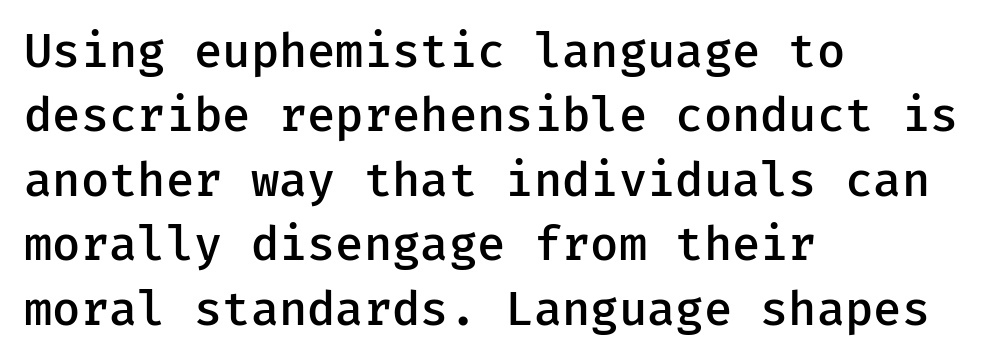
Look at the bottom of the vertical strokes: they stop flat, with no serifs. I'd describe the lettering as semibold — firm but not a full bold. Any mark beneath the type? The region is blank. The designer left line spacing at the default. Posture: upright roman.
